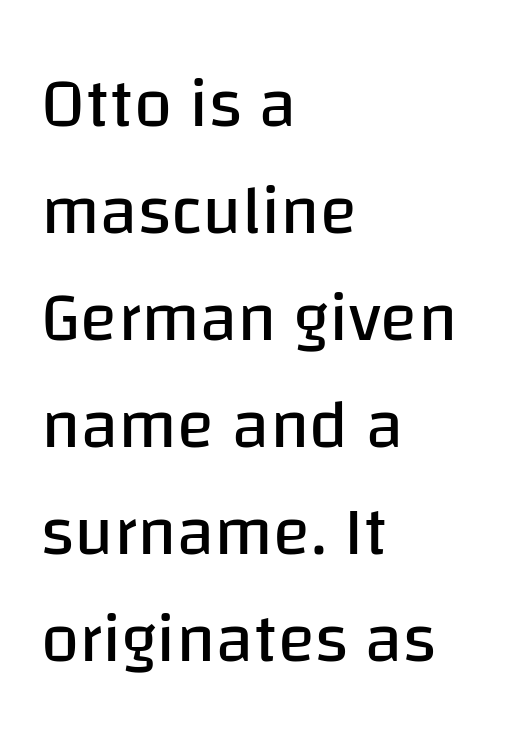
Q: Is the text bold? A: No.
Q: Is the text italic (slanted)? A: No, it is upright.
Q: Is the typeface a serif or a sans-serif typeface? A: Sans-serif.
Q: Is the text underlined? A: No.
Q: How is the paragraph aligned? A: Left-aligned.
Q: Is the spacing between letters normal or unusually wide? A: Normal.
Q: Is the spacing between lines tight, normal or loose? A: Normal.
Q: Width (condensed, normal, or wide)? A: Normal.
Q: Stroke contrast? A: Low.
Q: x-height? A: Large.
Q: Monospaced? A: No.
